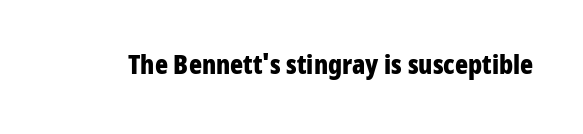
{"italic": "no", "bold": "yes", "underline": "no", "letter_spacing": "normal", "letter_spacing_em": 0.0, "glyph_px": 27}
